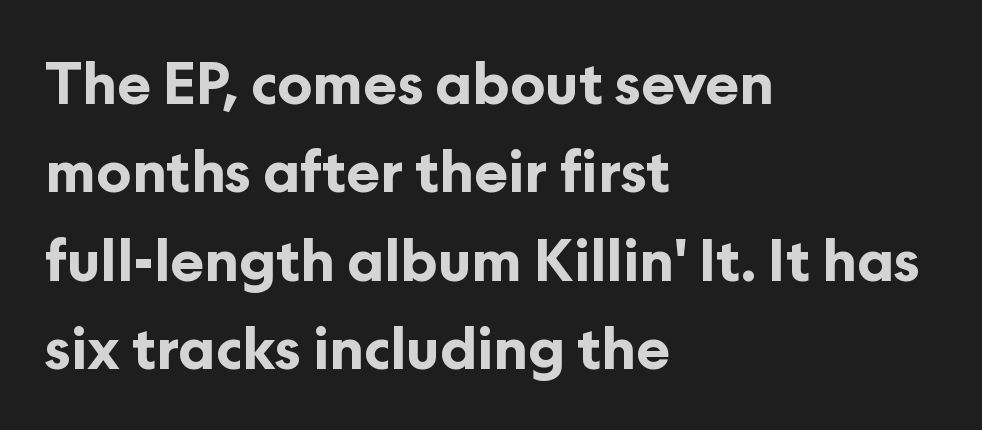
Type without underlining. This is the regular roman posture of the typeface. The line texture is even and compact thanks to regular tracking. Spacing verdict: proportional, widths tailored to each character.
